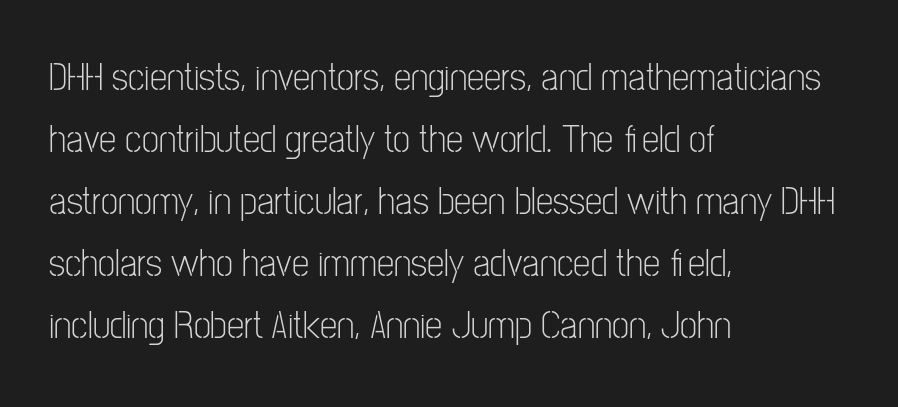
Does the copy run flush right? No — it runs flush left. Quick note: underline off. These lines keep a tight, regular rhythm from letter to letter. In terms of posture, this sample is upright. Serifs: no, the terminals of the letterforms are clean.
